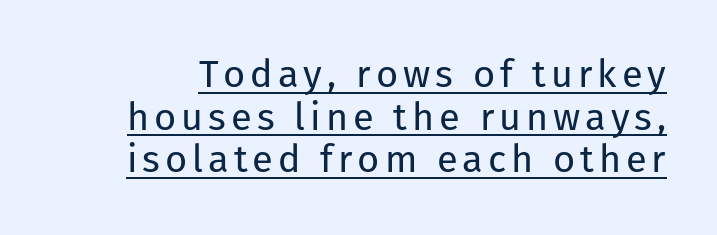
The image shows 38 px regular-weight sans-serif type, upright; set tight line spacing (1.12x), underlined; low stroke contrast and a medium x-height.
